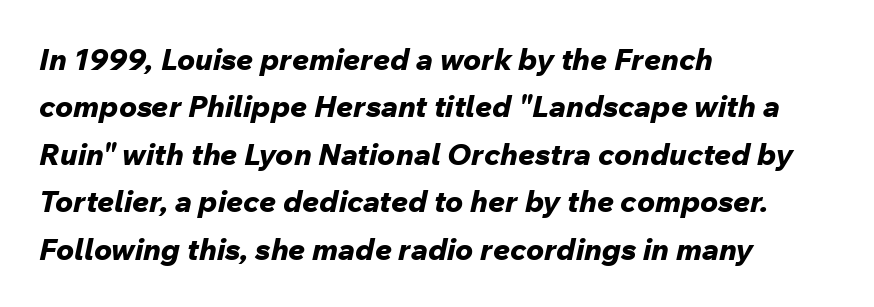
The image shows 30 px bold type, italic (leaning right); set left-aligned, normal line spacing (1.58x), normal letter spacing, not underlined; low stroke contrast and a medium x-height.
